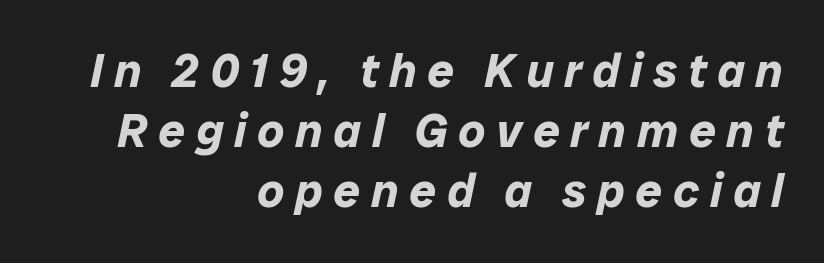
Q: Is the text bold? A: Yes.
Q: Is the text italic (slanted)? A: Yes, it leans right by about 12 degrees.
Q: Is the text underlined? A: No.
Q: How is the paragraph aligned? A: Right-aligned.
Q: Is the spacing between letters normal or unusually wide? A: Unusually wide.
Q: Is the spacing between lines tight, normal or loose? A: Normal.
Q: Width (condensed, normal, or wide)? A: Normal.
Q: Stroke contrast? A: Low.
Q: x-height? A: Medium.
Q: Monospaced? A: No.
